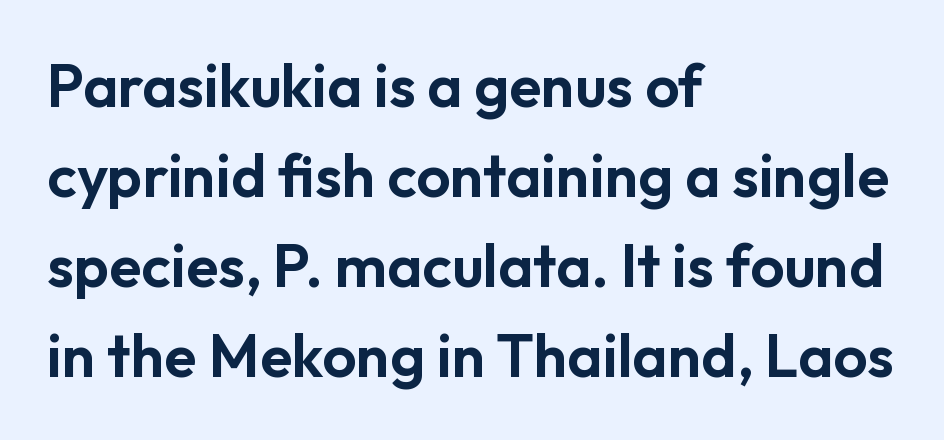
{"serif": "no", "italic": "no", "width": "normal", "stroke_contrast": "low", "x_height": "medium", "monospaced": "no", "underline": "no", "align": "left", "line_spacing": "normal", "line_spacing_ratio": 1.5, "letter_spacing": "normal", "letter_spacing_em": 0.0, "glyph_px": 60}
